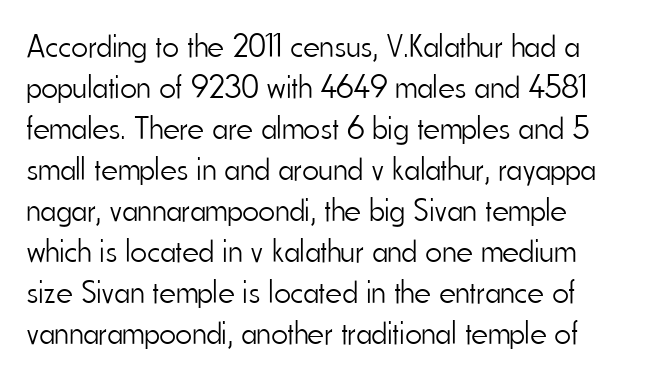
Q: Is the text bold? A: No.
Q: Is the text italic (slanted)? A: No, it is upright.
Q: Is the typeface a serif or a sans-serif typeface? A: Sans-serif.
Q: Is the text underlined? A: No.
Q: Is the spacing between letters normal or unusually wide? A: Normal.
Q: Is the spacing between lines tight, normal or loose? A: Normal.
Q: Width (condensed, normal, or wide)? A: Condensed.
Q: Stroke contrast? A: Low.
Q: x-height? A: Small.
Q: Monospaced? A: No.
